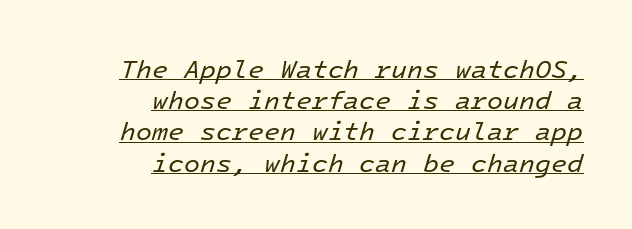
The image shows 26 px text type, italic (leaning right); set right-aligned, line spacing 1.2x, normal letter spacing, underlined.
